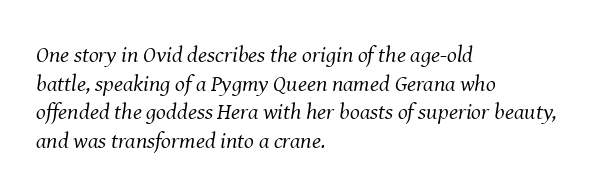
The image shows 23 px text type, italic (leaning right); set left-aligned, normal line spacing (1.25x), normal letter spacing, not underlined.
